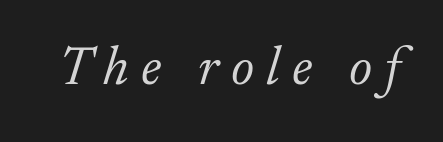
Q: Is the text bold? A: No.
Q: Is the text italic (slanted)? A: Yes, it leans right by about 17 degrees.
Q: Is the typeface a serif or a sans-serif typeface? A: Serif.
Q: Is the text underlined? A: No.
Q: Is the spacing between letters normal or unusually wide? A: Unusually wide.
Q: Width (condensed, normal, or wide)? A: Normal.
Q: Stroke contrast? A: Low.
Q: x-height? A: Small.
Q: Monospaced? A: No.
